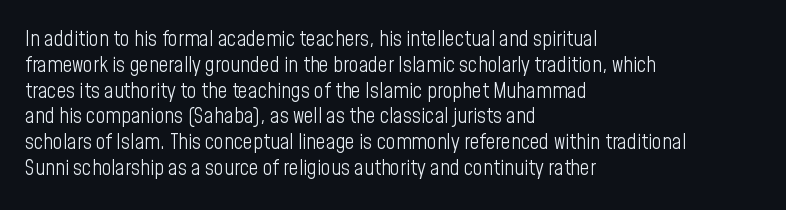
{"italic": "no", "bold": "no", "underline": "no", "align": "left", "line_spacing_ratio": 1.23, "letter_spacing": "normal", "letter_spacing_em": 0.0, "glyph_px": 21}
